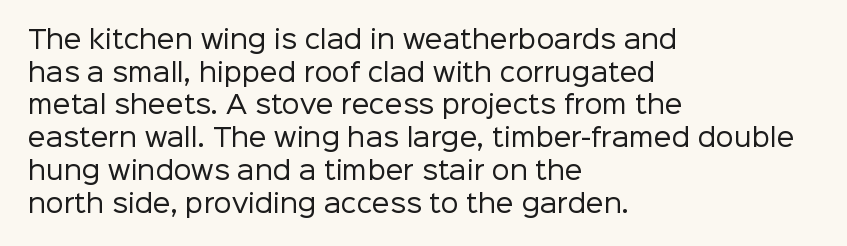
Q: Is the text bold? A: No.
Q: Is the text italic (slanted)? A: No, it is upright.
Q: Is the text underlined? A: No.
Q: How is the paragraph aligned? A: Left-aligned.
Q: Is the spacing between letters normal or unusually wide? A: Normal.
Q: Is the spacing between lines tight, normal or loose? A: Normal.
